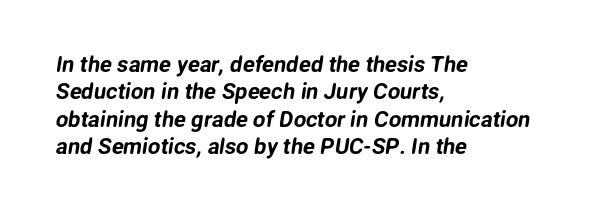
{"underline": "no", "align": "left", "line_spacing": "normal", "line_spacing_ratio": 1.25, "letter_spacing": "normal", "letter_spacing_em": 0.0, "glyph_px": 22}
